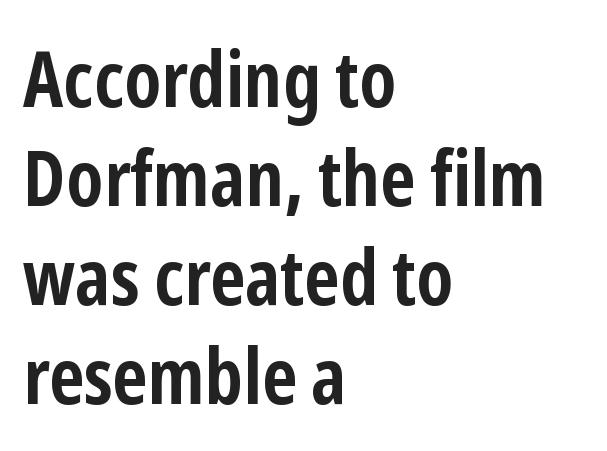
Interline gaps are of average width in this sample. The font family rendered here belongs to the sans-serif group. Spacing between characters is what you'd get straight out of the box. Heavy-handed strokes throughout: this text is bold. Horizontally, the lines are justified to the leading edge only. Think of a printed novel: that variable character pitch is what you see here.
